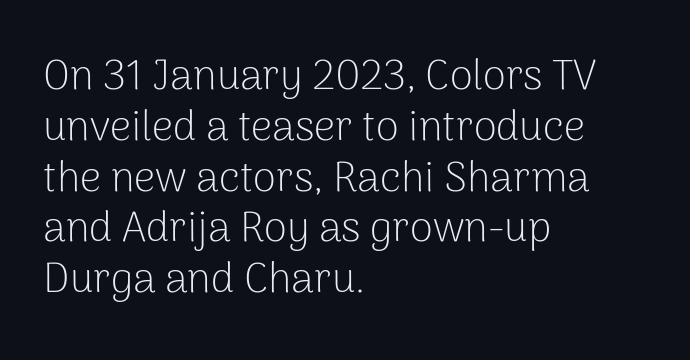
The image shows 42 px light sans-serif type, upright; set left-aligned, line spacing 1.21x, normal letter spacing, not underlined; low stroke contrast and a medium x-height.
